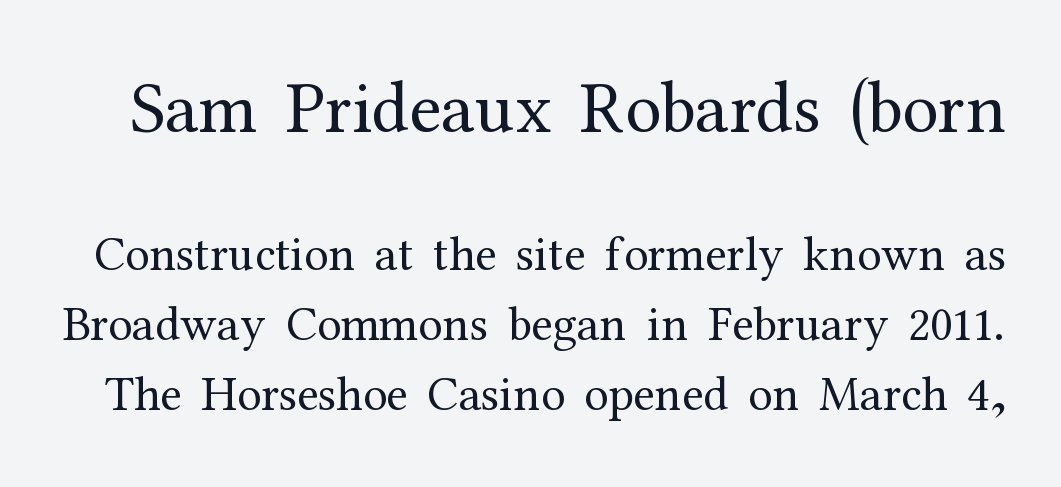
{"serif": "yes", "italic": "no", "bold": "no", "weight": "regular", "width": "normal", "stroke_contrast": "medium", "x_height": "medium", "monospaced": "no", "underline": "no", "line_spacing": "normal", "line_spacing_ratio": 1.43, "letter_spacing": "normal", "letter_spacing_em": 0.0, "larger_block": "first", "size_ratio": 1.49, "glyph_px": 73}
